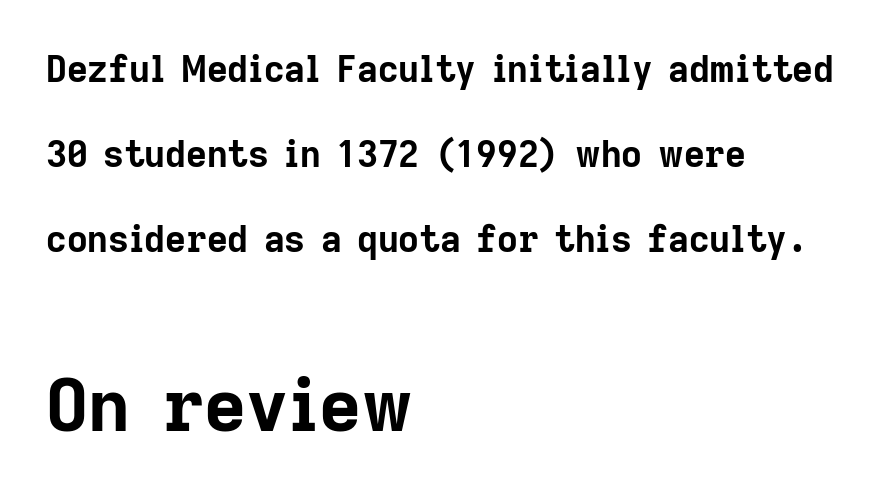
The image shows 73 px bold sans-serif type, upright; set left-aligned, loose line spacing (2.36x), normal letter spacing, not underlined; the second (bottom) block is 2.03x larger; low stroke contrast and a medium x-height.
